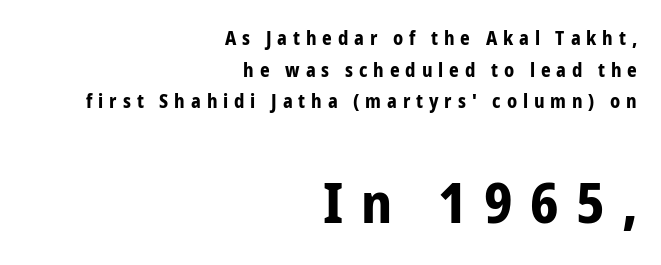
Q: Is the text bold? A: Yes.
Q: Is the text italic (slanted)? A: No, it is upright.
Q: Is the typeface a serif or a sans-serif typeface? A: Sans-serif.
Q: Is the text underlined? A: No.
Q: How is the paragraph aligned? A: Right-aligned.
Q: Is the spacing between letters normal or unusually wide? A: Unusually wide.
Q: Is the spacing between lines tight, normal or loose? A: Normal.
Q: Which block of text is set in a larger size, the first (top) or the second (bottom)? A: The second (bottom) one.
Q: Width (condensed, normal, or wide)? A: Condensed.
Q: Stroke contrast? A: Low.
Q: x-height? A: Medium.
Q: Monospaced? A: No.
